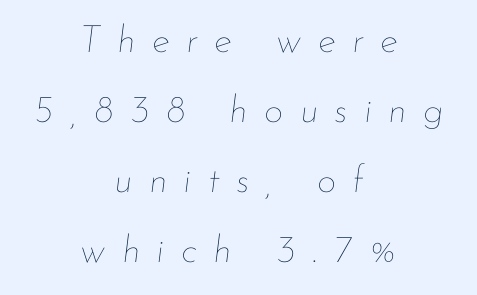
The image shows 38 px thin type, italic (leaning right); set centered, line spacing 1.84x, unusually wide letter spacing (+0.43 em), not underlined; low stroke contrast and a small x-height.
